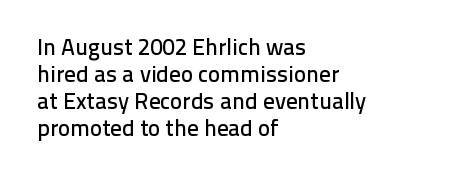
Q: Is the text italic (slanted)? A: No, it is upright.
Q: Is the text underlined? A: No.
Q: How is the paragraph aligned? A: Left-aligned.
Q: Is the spacing between letters normal or unusually wide? A: Normal.
